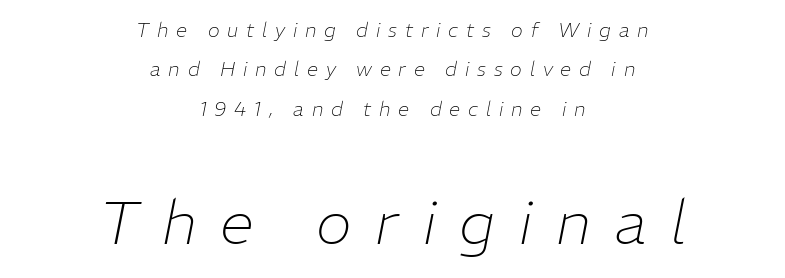
No heavy texture on the line: the type isn't bold. The type is letterspaced generously, with wide tracking. There's an unmistakable incline to the writing here. Notice how the passage keeps no hard edge, just a central spine.
